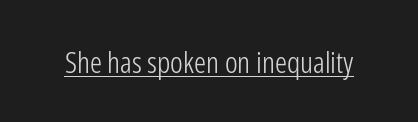
The image shows 30 px light, condensed sans-serif type, upright; set normal letter spacing, underlined; low stroke contrast and a medium x-height.
